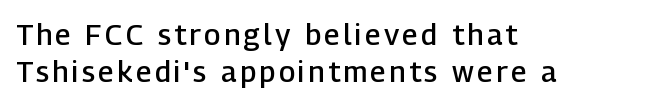
{"serif": "no", "italic": "no", "bold": "semi", "weight": "semibold", "width": "normal", "stroke_contrast": "low", "x_height": "medium", "monospaced": "no", "underline": "no", "align": "left", "line_spacing": "normal", "line_spacing_ratio": 1.29, "glyph_px": 29}
